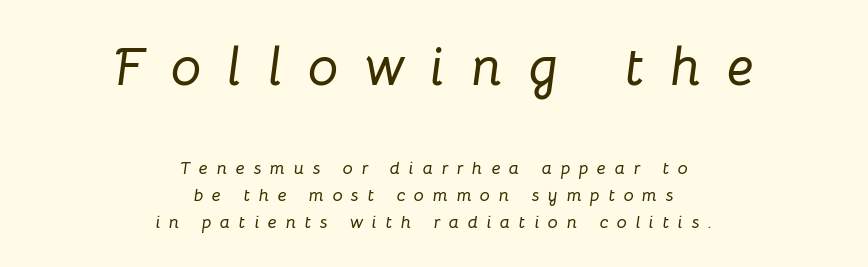
Slant detected: the letters are inclined. The block of text has a typical density, with ordinary space between rows. A clean baseline with only descenders dipping below it. Typesetter's note — upper block bumped up in size, lower block left smaller. Do the characters align in a grid? No, the font is proportional.
